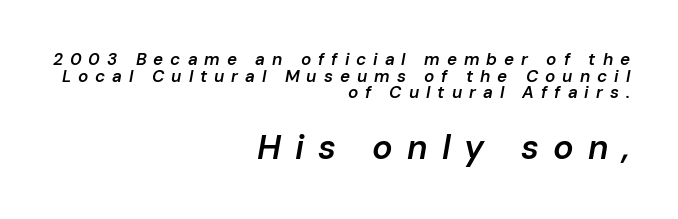
{"italic": "yes", "lean": "right", "slant_degrees": 10, "bold": "semi", "weight": "semibold", "width": "normal", "stroke_contrast": "low", "x_height": "medium", "monospaced": "no", "underline": "no", "align": "right", "line_spacing": "tight", "line_spacing_ratio": 0.98, "letter_spacing": "wide", "letter_spacing_em": 0.41, "larger_block": "second", "size_ratio": 2.0, "glyph_px": 34}
